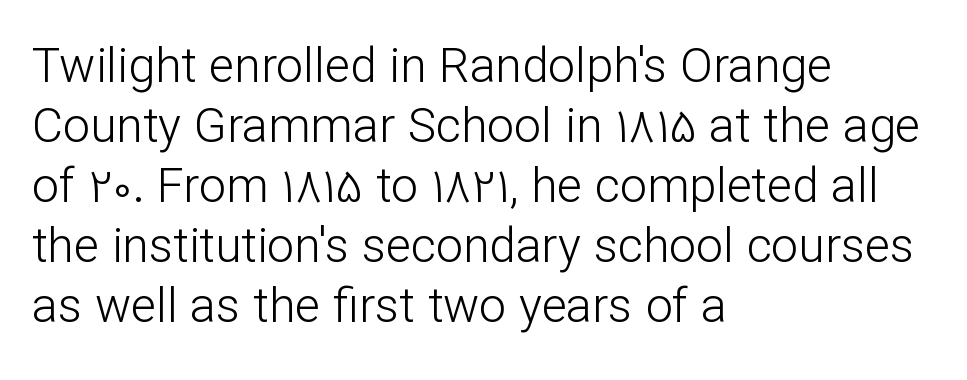
Q: Is the text bold? A: No.
Q: Is the text italic (slanted)? A: No, it is upright.
Q: Is the typeface a serif or a sans-serif typeface? A: Sans-serif.
Q: Is the text underlined? A: No.
Q: How is the paragraph aligned? A: Left-aligned.
Q: Is the spacing between letters normal or unusually wide? A: Normal.
Q: Is the spacing between lines tight, normal or loose? A: Normal.
Q: Width (condensed, normal, or wide)? A: Normal.
Q: Stroke contrast? A: Low.
Q: x-height? A: Medium.
Q: Monospaced? A: No.
